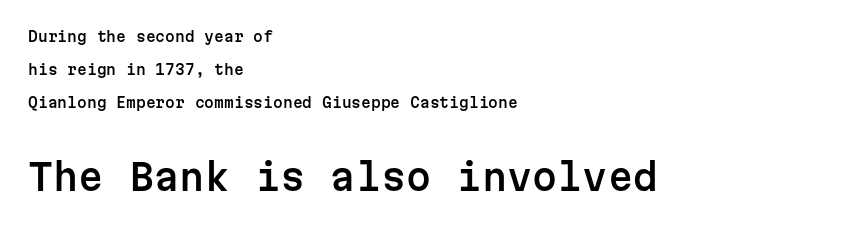
Q: Is the text italic (slanted)? A: No, it is upright.
Q: Is the typeface a serif or a sans-serif typeface? A: Sans-serif.
Q: Is the text underlined? A: No.
Q: How is the paragraph aligned? A: Left-aligned.
Q: Is the spacing between letters normal or unusually wide? A: Normal.
Q: Is the spacing between lines tight, normal or loose? A: Loose.
Q: Which block of text is set in a larger size, the first (top) or the second (bottom)? A: The second (bottom) one.
Q: Width (condensed, normal, or wide)? A: Normal.
Q: Stroke contrast? A: Low.
Q: x-height? A: Medium.
Q: Monospaced? A: Yes.
